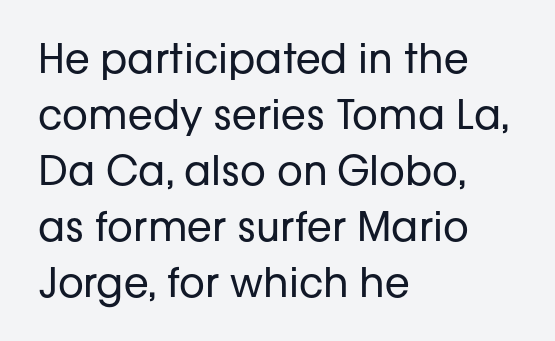
Q: Is the text bold? A: No.
Q: Is the text italic (slanted)? A: No, it is upright.
Q: Is the typeface a serif or a sans-serif typeface? A: Sans-serif.
Q: Is the text underlined? A: No.
Q: How is the paragraph aligned? A: Left-aligned.
Q: Is the spacing between letters normal or unusually wide? A: Normal.
Q: Is the spacing between lines tight, normal or loose? A: Normal.
Q: Width (condensed, normal, or wide)? A: Normal.
Q: Stroke contrast? A: Low.
Q: x-height? A: Medium.
Q: Monospaced? A: No.
